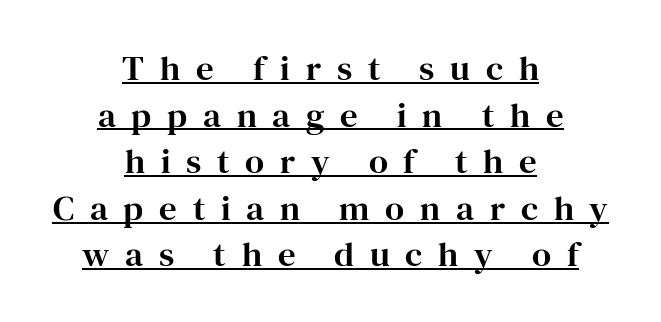
{"serif": "yes", "italic": "no", "width": "normal", "stroke_contrast": "high", "x_height": "medium", "monospaced": "no", "underline": "yes", "align": "center", "line_spacing": "normal", "line_spacing_ratio": 1.33, "letter_spacing": "wide", "letter_spacing_em": 0.45, "glyph_px": 35}
